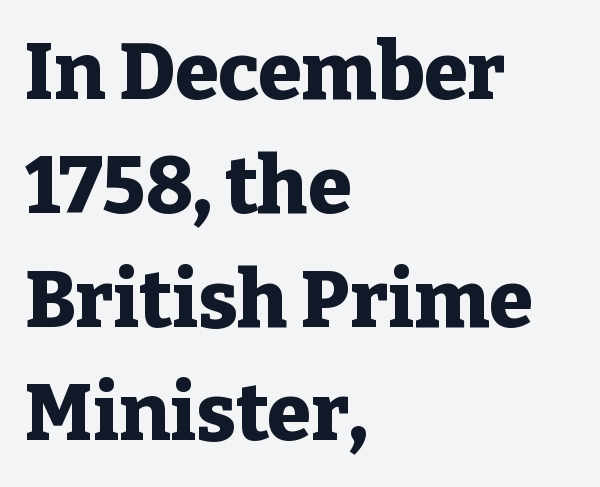
Unlike a clean sans, this face finishes its strokes with serifs. Does the copy run flush right? No — it runs flush left. These lines were composed using upright roman letters. The space between consecutive lines is moderate.
